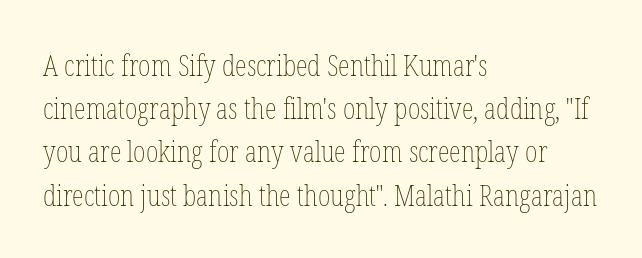
Q: Is the text bold? A: No.
Q: Is the text italic (slanted)? A: No, it is upright.
Q: Is the text underlined? A: No.
Q: How is the paragraph aligned? A: Left-aligned.
Q: Is the spacing between letters normal or unusually wide? A: Normal.
Q: Is the spacing between lines tight, normal or loose? A: Normal.
Q: Width (condensed, normal, or wide)? A: Condensed.
Q: Stroke contrast? A: Low.
Q: x-height? A: Medium.
Q: Monospaced? A: No.
